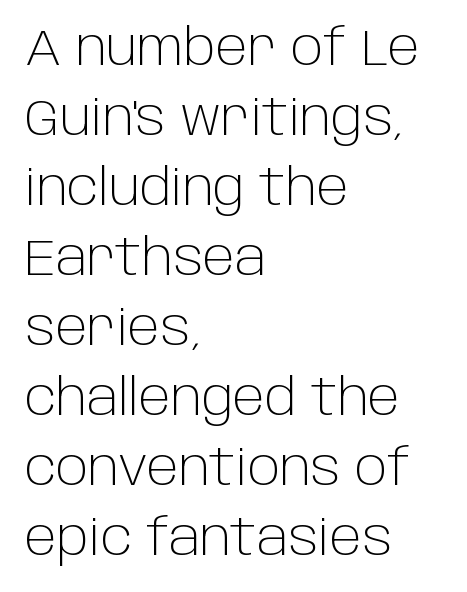
Q: Is the text bold? A: No.
Q: Is the text italic (slanted)? A: No, it is upright.
Q: Is the typeface a serif or a sans-serif typeface? A: Sans-serif.
Q: Is the text underlined? A: No.
Q: How is the paragraph aligned? A: Left-aligned.
Q: Is the spacing between letters normal or unusually wide? A: Normal.
Q: Is the spacing between lines tight, normal or loose? A: Normal.
Q: Width (condensed, normal, or wide)? A: Normal.
Q: Stroke contrast? A: Low.
Q: x-height? A: Large.
Q: Monospaced? A: No.
